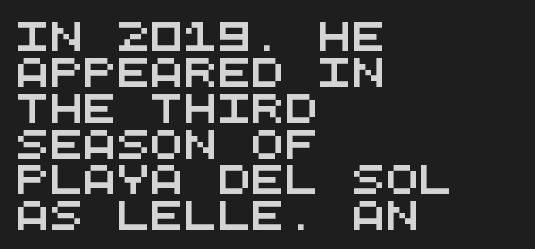
Evenly set lines give the paragraph a standard silhouette. Standard letterfit; no display-style spreading of the glyphs. These lines are rendered in a fixed-pitch font. Compared with a centered layout, this one pins lines to the left instead. The type family on display is of the sans-serif kind. The glyphs are unaccompanied by any horizontal stroke below them.
